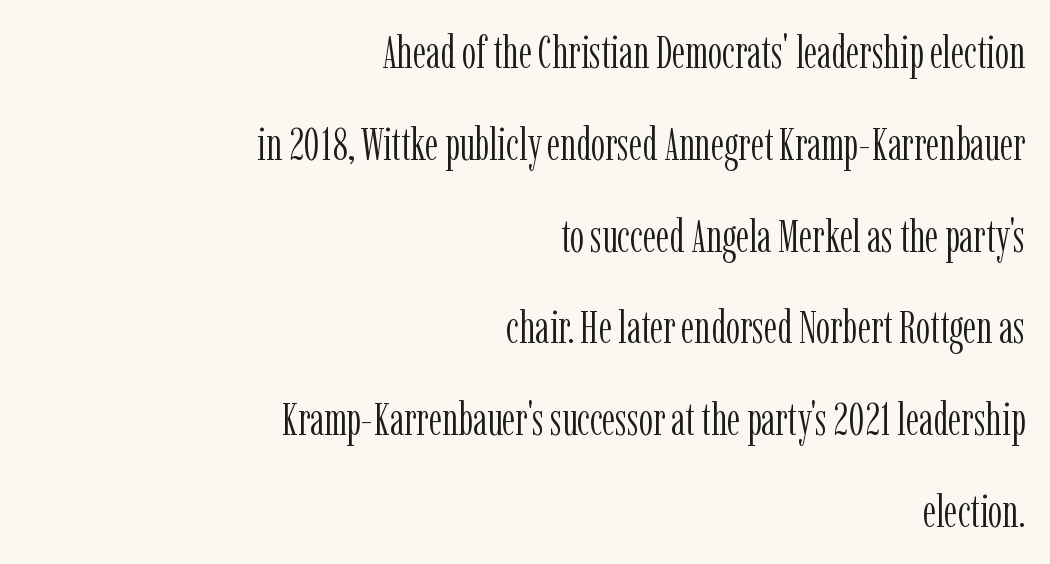
The image shows 45 px light, condensed serif type, upright; set right-aligned, loose line spacing (2.04x), normal letter spacing, not underlined; low stroke contrast and a medium x-height.
